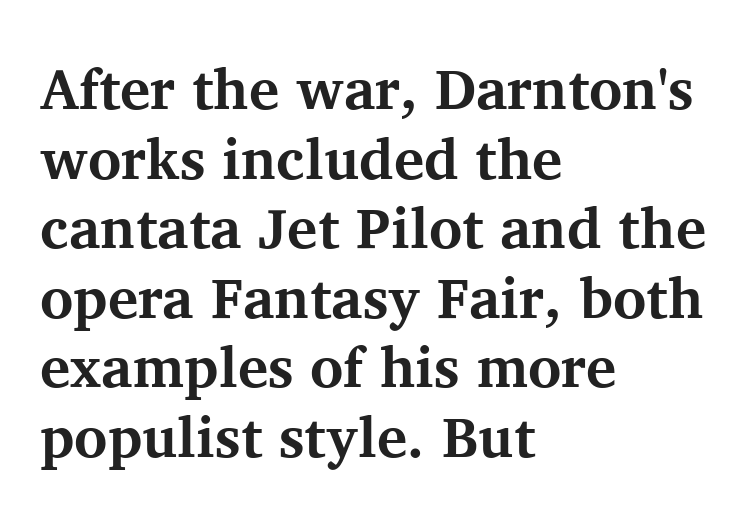
{"serif": "yes", "italic": "no", "bold": "yes", "weight": "bold", "width": "normal", "stroke_contrast": "medium", "x_height": "medium", "monospaced": "no", "underline": "no", "align": "left", "line_spacing_ratio": 1.22, "letter_spacing": "normal", "letter_spacing_em": 0.0, "glyph_px": 57}
